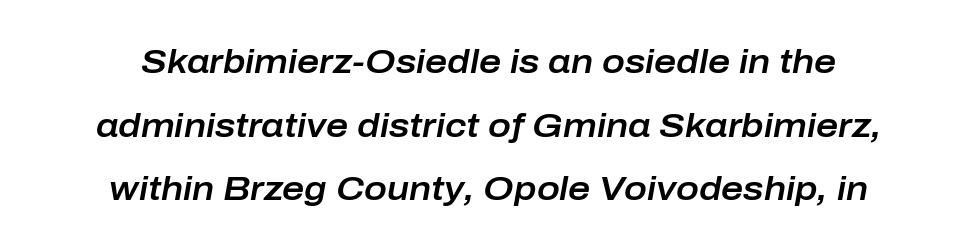
Descenders hang freely into open space. Observe the lean: these are italic letterforms. This sample has the flowing, uneven cadence of proportional lettering. How are the letters spaced? Ordinarily, with no added tracking.
